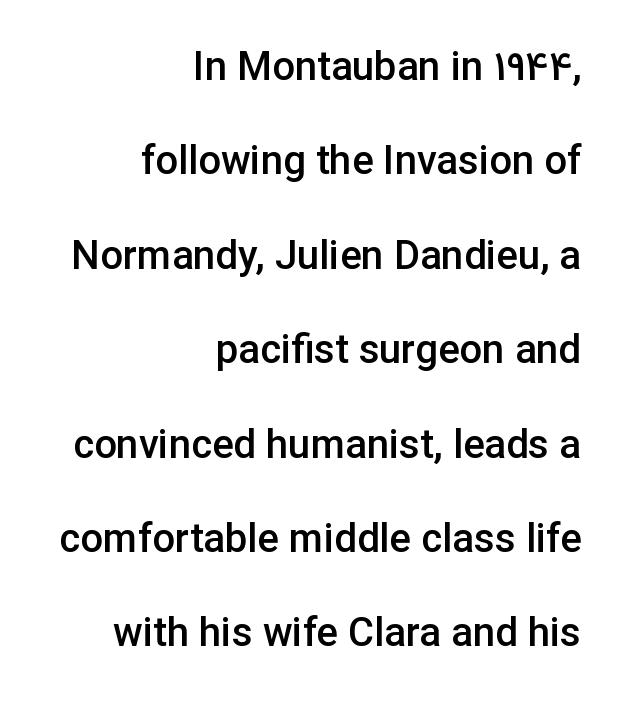
The image shows 40 px semibold sans-serif type, upright; set right-aligned, loose line spacing (2.36x), normal letter spacing, not underlined; low stroke contrast and a medium x-height.
